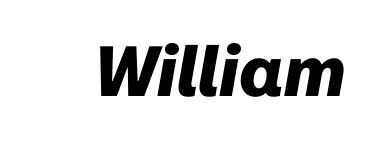
The image shows 71 px heavy type, italic (leaning right); set normal letter spacing, not underlined; low stroke contrast and a medium x-height.
